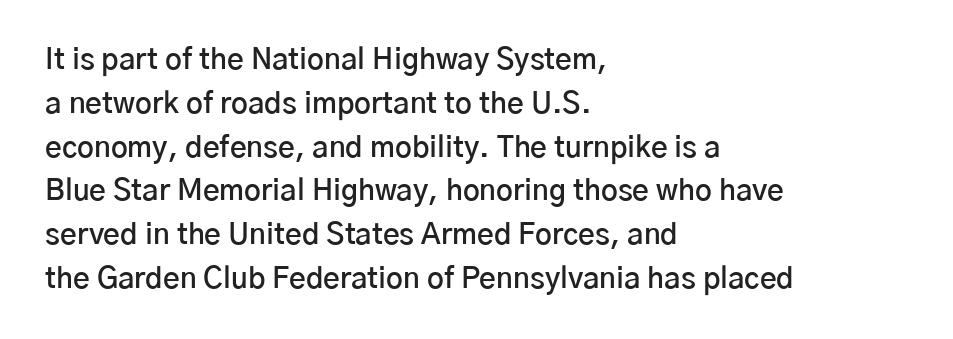
The image shows 29 px semibold sans-serif type, upright; set left-aligned, normal line spacing (1.51x), normal letter spacing, not underlined; low stroke contrast and a medium x-height.
